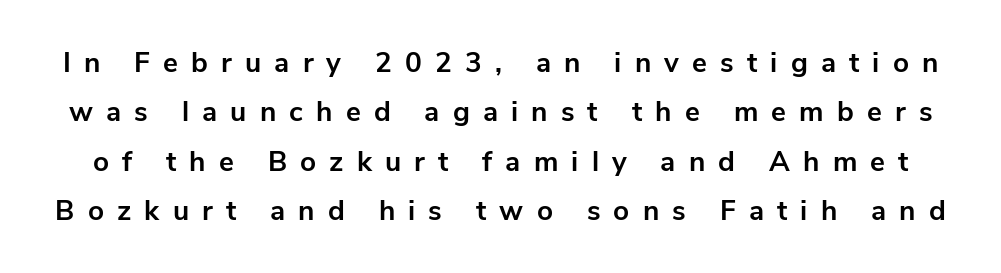
{"serif": "no", "italic": "no", "bold": "yes", "weight": "bold", "width": "normal", "stroke_contrast": "low", "x_height": "medium", "monospaced": "no", "underline": "no", "line_spacing_ratio": 1.76, "letter_spacing": "wide", "letter_spacing_em": 0.47, "glyph_px": 28}
